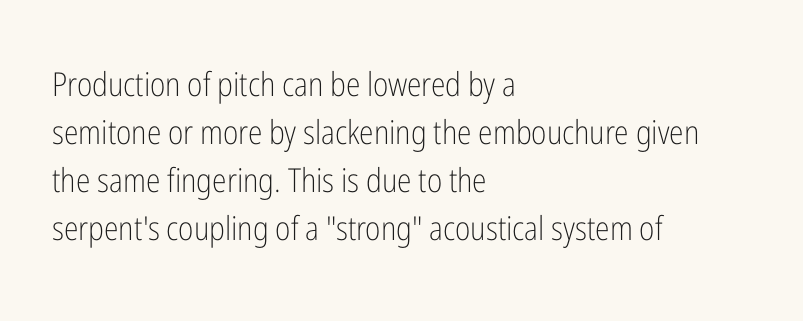
Q: Is the text bold? A: No.
Q: Is the text italic (slanted)? A: No, it is upright.
Q: Is the typeface a serif or a sans-serif typeface? A: Sans-serif.
Q: Is the text underlined? A: No.
Q: How is the paragraph aligned? A: Left-aligned.
Q: Is the spacing between letters normal or unusually wide? A: Normal.
Q: Is the spacing between lines tight, normal or loose? A: Normal.
Q: Width (condensed, normal, or wide)? A: Condensed.
Q: Stroke contrast? A: Low.
Q: x-height? A: Medium.
Q: Monospaced? A: No.
